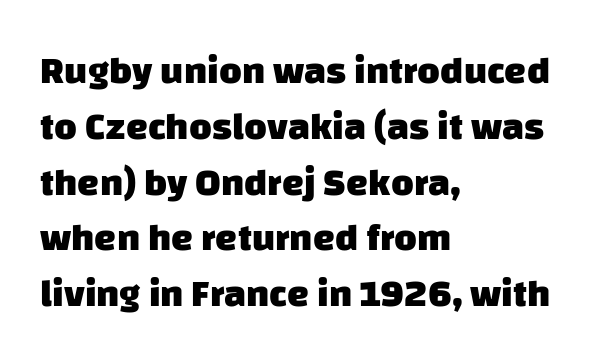
Q: Is the text bold? A: Yes.
Q: Is the typeface a serif or a sans-serif typeface? A: Sans-serif.
Q: Is the text underlined? A: No.
Q: How is the paragraph aligned? A: Left-aligned.
Q: Is the spacing between letters normal or unusually wide? A: Normal.
Q: Is the spacing between lines tight, normal or loose? A: Normal.
Q: Width (condensed, normal, or wide)? A: Normal.
Q: Stroke contrast? A: Low.
Q: x-height? A: Large.
Q: Monospaced? A: No.
